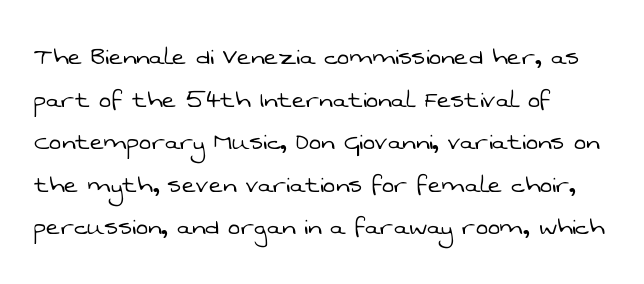
Every row of glyphs begins at an identical x-position on the left. The zone under the glyphs is completely vacant. The lines sit at an ordinary, default distance from one another. Type style note: lacks serifs. The weight tops out at a normal text grade.
